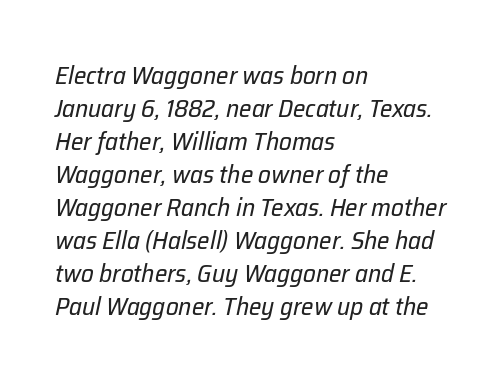
The image shows 25 px text type, italic (leaning right); set left-aligned, normal line spacing (1.32x), normal letter spacing, not underlined.
